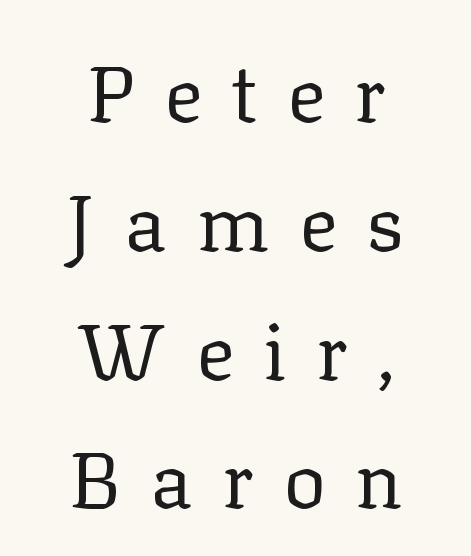
In terms of leading, this rendering sits right in the middle. Is this a sans? No — the strokes have serifs. Plain, unruled lines of type. The letters are spread apart with noticeably loose tracking.
